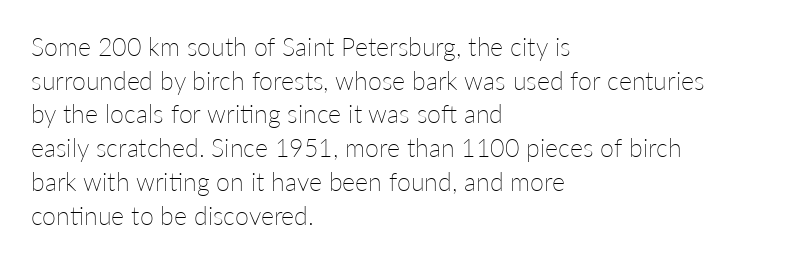
Honestly, there is no underline to notice here at all. When letters stand straight like this, we call the style roman or upright. The passage shown stacks its lines at a standard gap. Horizontal alignment here is leftward, the default for most running prose. Ink coverage per letter is moderate at most.
